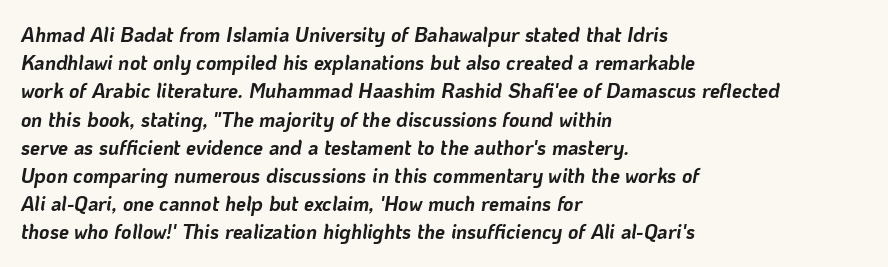
The image shows 20 px bold type, italic (leaning right); set left-aligned, normal line spacing (1.41x), normal letter spacing, not underlined.
